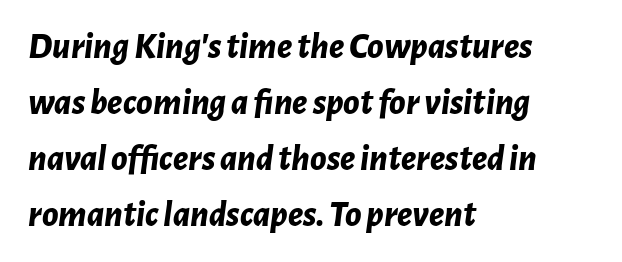
{"italic": "yes", "lean": "right", "slant_degrees": 7, "bold": "yes", "weight": "bold", "width": "normal", "stroke_contrast": "low", "x_height": "medium", "monospaced": "no", "underline": "no", "align": "left", "line_spacing": "normal", "line_spacing_ratio": 1.51, "letter_spacing": "normal", "letter_spacing_em": 0.0, "glyph_px": 37}
